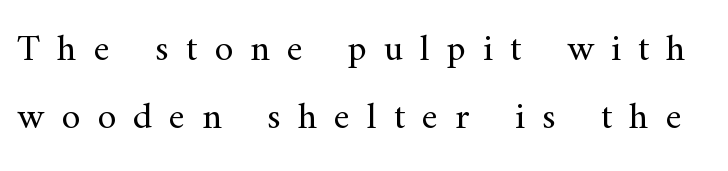
{"serif": "yes", "italic": "no", "bold": "no", "weight": "regular", "width": "normal", "stroke_contrast": "medium", "x_height": "small", "monospaced": "no", "underline": "no", "line_spacing_ratio": 1.8, "letter_spacing": "wide", "letter_spacing_em": 0.45, "glyph_px": 38}
